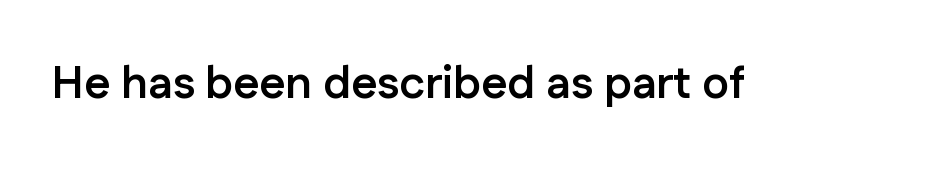
The image shows 45 px semibold sans-serif type, upright; set normal letter spacing, not underlined; low stroke contrast and a medium x-height.
